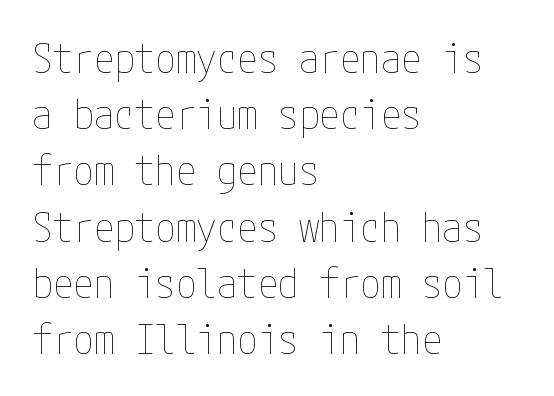
Italic? Not at all — the glyphs are vertical. The passage shown is not bold in any degree. Honestly, the letter spacing is just normal — you wouldn't notice it. Line spacing here is normal. Typeset ragged right — the left edge is the straight one.
